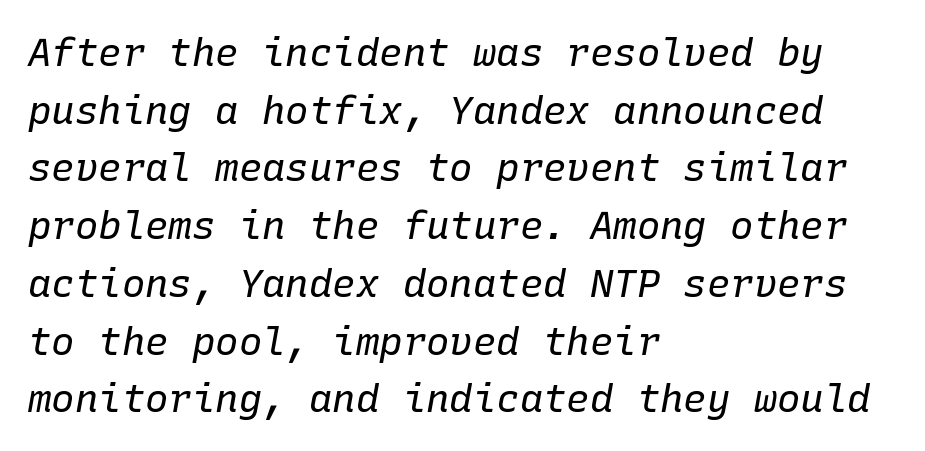
Q: Is the text bold? A: No.
Q: Is the text italic (slanted)? A: Yes, it leans right by about 10 degrees.
Q: Is the text underlined? A: No.
Q: How is the paragraph aligned? A: Left-aligned.
Q: Is the spacing between letters normal or unusually wide? A: Normal.
Q: Is the spacing between lines tight, normal or loose? A: Normal.
Q: Width (condensed, normal, or wide)? A: Normal.
Q: Stroke contrast? A: Low.
Q: x-height? A: Medium.
Q: Monospaced? A: Yes.
